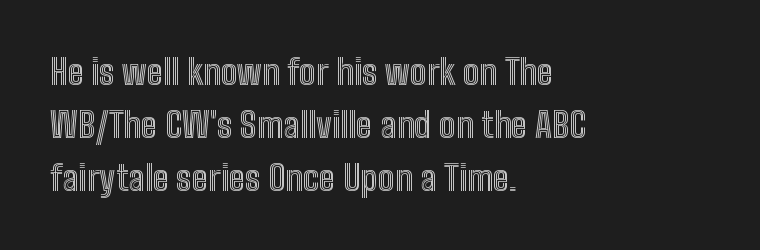
Q: Is the text italic (slanted)? A: No, it is upright.
Q: Is the text underlined? A: No.
Q: How is the paragraph aligned? A: Left-aligned.
Q: Is the spacing between letters normal or unusually wide? A: Normal.
Q: Is the spacing between lines tight, normal or loose? A: Normal.
Q: Width (condensed, normal, or wide)? A: Condensed.
Q: x-height? A: Medium.
Q: Monospaced? A: No.
